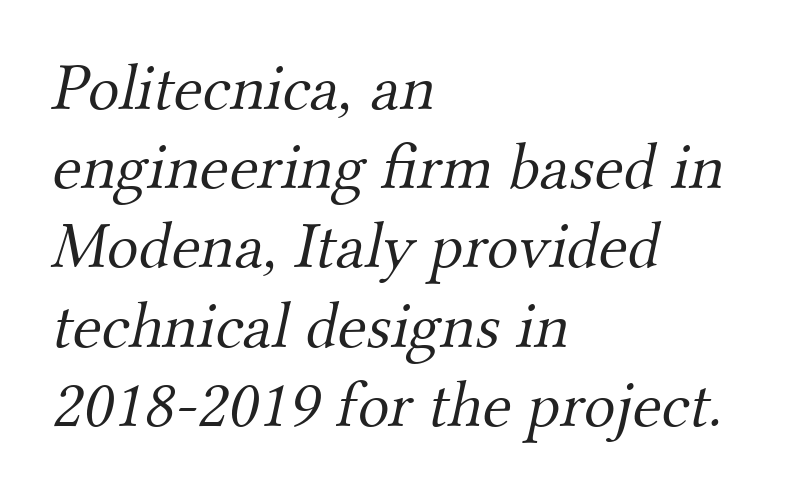
Q: Is the text bold? A: No.
Q: Is the typeface a serif or a sans-serif typeface? A: Serif.
Q: Is the text underlined? A: No.
Q: How is the paragraph aligned? A: Left-aligned.
Q: Is the spacing between letters normal or unusually wide? A: Normal.
Q: Width (condensed, normal, or wide)? A: Normal.
Q: Stroke contrast? A: Medium.
Q: x-height? A: Small.
Q: Monospaced? A: No.
